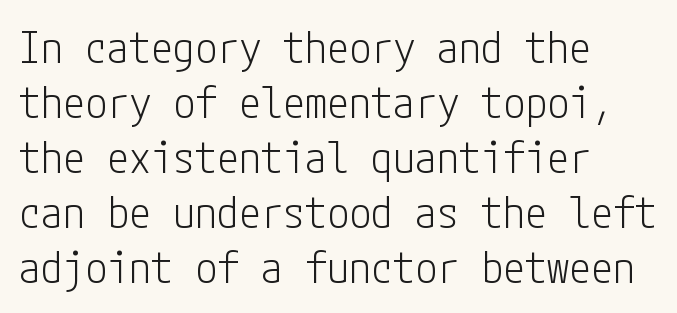
Vertically, the passage feels balanced, rows spaced as you'd expect. The letterforms sit shoulder to shoulder at normal distance. The designer went with a sans here, leaving each stem footless. Only glyphs here, with clear space below each row. The face looks like a standard text weight, possibly lighter.
